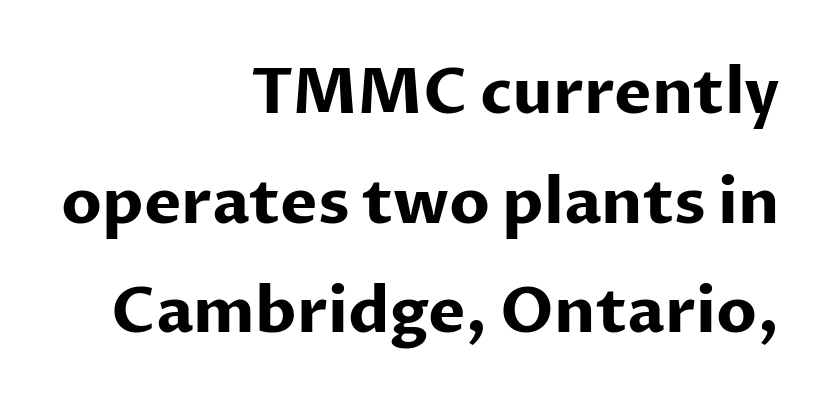
Think of a printed novel: that variable character pitch is what you see here. These lines keep a tight, regular rhythm from letter to letter. The strokes are fattened all the way to bold. Ordinary non-slanted type is in use. This rendering employs a face without finishing strokes, i.e., a sans-serif.
